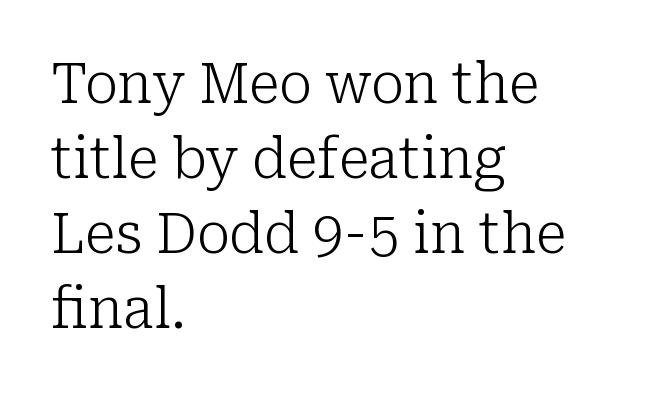
The space between consecutive lines is moderate. The cut favours lightness, reaching ordinary text weight at its darkest. Look at the bottom of the vertical strokes: they flare into serifs here. The face used here is proportionally spaced, like ordinary book or web type. Ascenders rise straight up at ninety degrees. Casual observation: everything's shoved over to the left.
